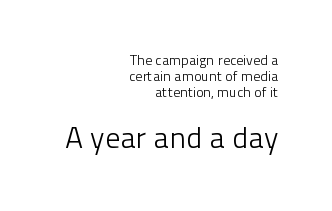
The image shows 30 px light sans-serif type, upright; set right-aligned, tight line spacing (1.13x), normal letter spacing, not underlined; the second (bottom) block is 2.14x larger; low stroke contrast and a medium x-height.
